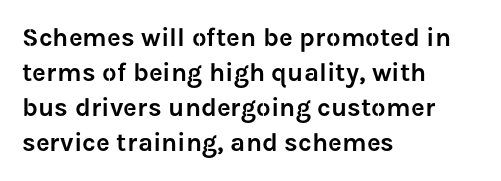
{"italic": "no", "underline": "no", "align": "left", "line_spacing": "normal", "line_spacing_ratio": 1.35, "letter_spacing": "normal", "letter_spacing_em": 0.0, "glyph_px": 26}
